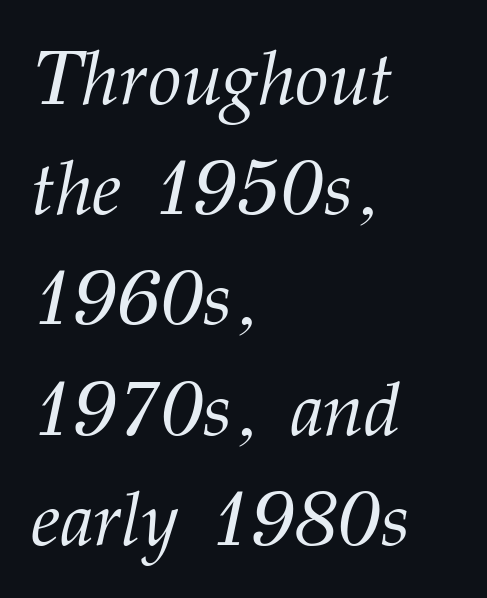
The face used here is rendered with its standard letterfit. The setting favours the left margin, as ordinary paragraphs usually do. Bare-footed words on every line. Is this a sans? No — the strokes have serifs. Emphasis-style slanted type is in use.
